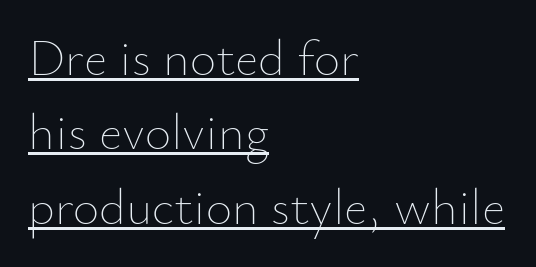
The image shows 51 px thin type, upright; set left-aligned, normal line spacing (1.46x), normal letter spacing, underlined; low stroke contrast and a small x-height.
